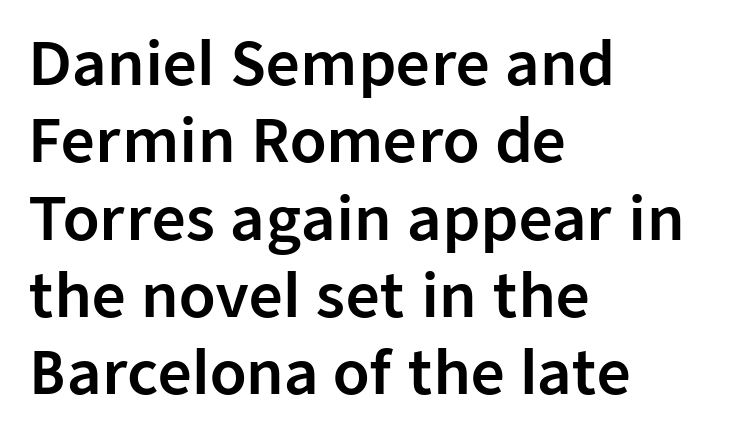
{"serif": "no", "italic": "no", "width": "normal", "stroke_contrast": "low", "x_height": "medium", "monospaced": "no", "underline": "no", "align": "left", "line_spacing": "normal", "line_spacing_ratio": 1.31, "letter_spacing": "normal", "letter_spacing_em": 0.0, "glyph_px": 59}
